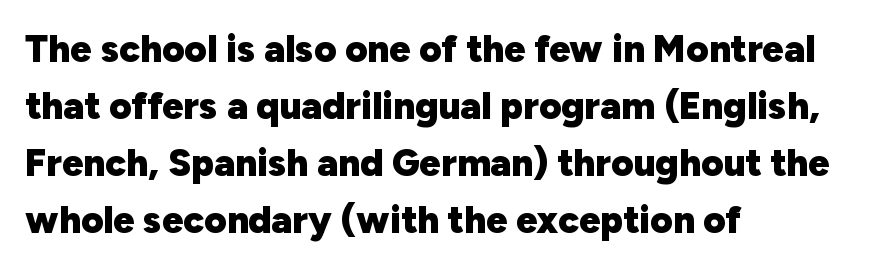
The strokes are fattened all the way to bold. Only glyphs here, with clear space below each row. Is the letter spacing exaggerated? No — it looks like the ordinary default. You could not count columns in this text — the font is proportionally spaced. To sum up the face: it is a sans, with no serifs. Alignment: flush left.
